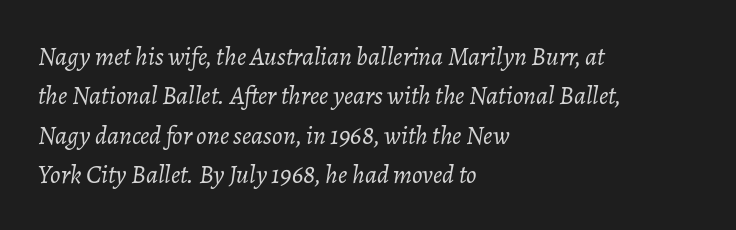
{"italic": "yes", "lean": "right", "slant_degrees": 7, "bold": "no", "underline": "no", "align": "left", "line_spacing": "normal", "line_spacing_ratio": 1.51, "letter_spacing": "normal", "letter_spacing_em": 0.0, "glyph_px": 26}
